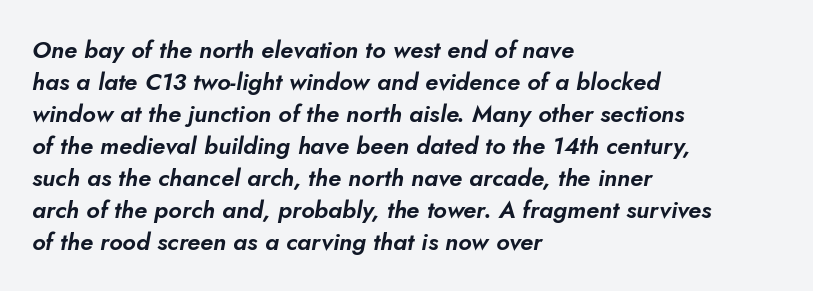
Is the block centered? No — it sits flush against the left margin. Only glyphs here, with clear space below each row. It's the slanting kind of type. How are the letters spaced? Ordinarily, with no added tracking. Leading: standard.
